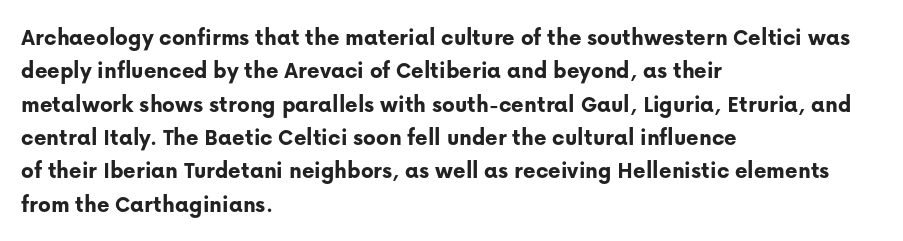
Q: Is the text bold? A: Yes.
Q: Is the text italic (slanted)? A: No, it is upright.
Q: Is the text underlined? A: No.
Q: How is the paragraph aligned? A: Left-aligned.
Q: Is the spacing between letters normal or unusually wide? A: Normal.
Q: Is the spacing between lines tight, normal or loose? A: Normal.
